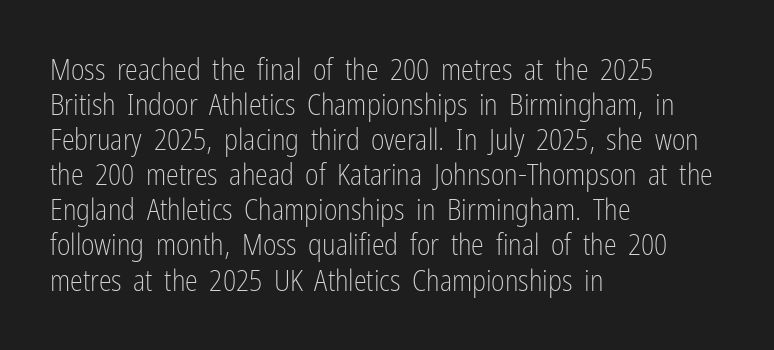
The image shows 29 px light, condensed sans-serif type, upright; set left-aligned, line spacing 1.21x, normal letter spacing, not underlined; low stroke contrast and a medium x-height.
